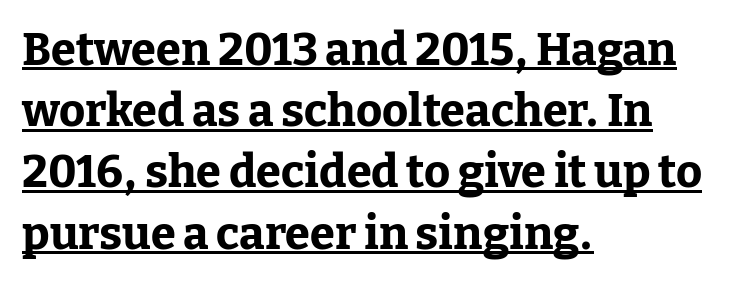
Letterform terminals end in serifs throughout the passage. Underline: present. There is no visible air inserted between adjacent glyphs. The passage shown stacks its lines at a standard gap.
